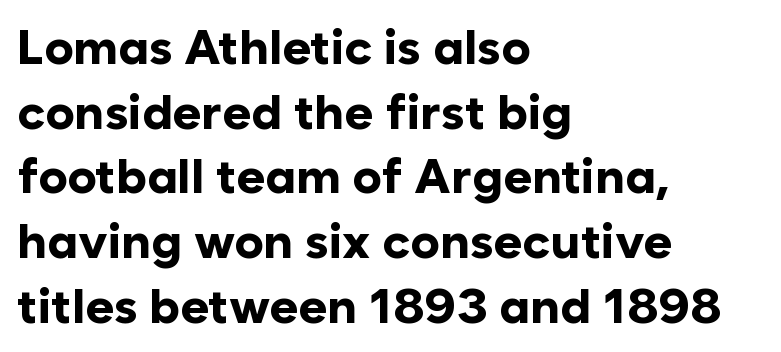
The image shows 49 px bold sans-serif type, upright; set left-aligned, normal line spacing (1.32x), normal letter spacing, not underlined; low stroke contrast and a medium x-height.
